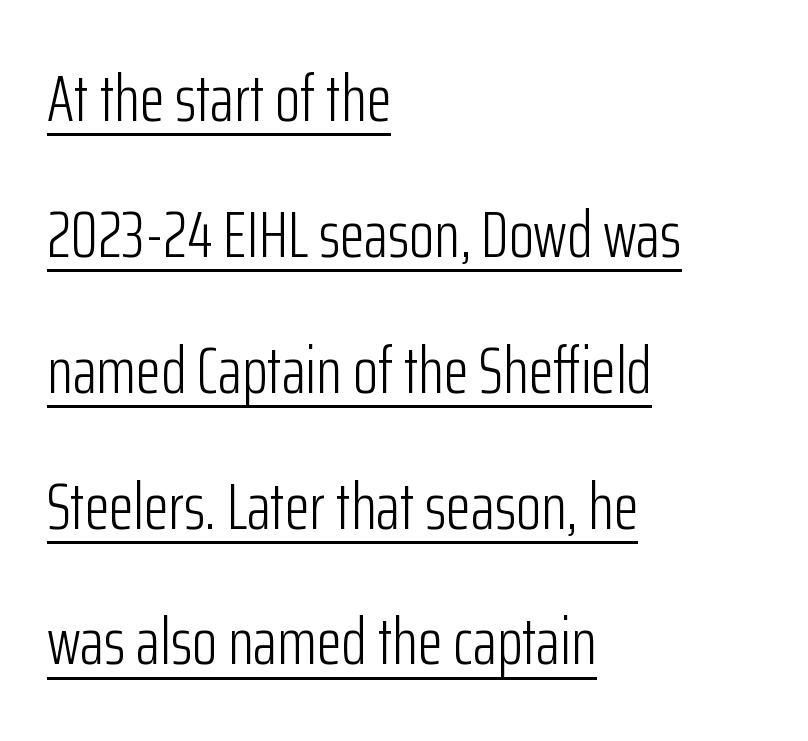
The image shows 65 px light, condensed sans-serif type, upright; set left-aligned, loose line spacing (2.09x), normal letter spacing, underlined; low stroke contrast and a medium x-height.
